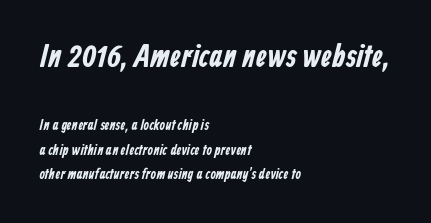
The image shows 31 px condensed sans-serif type; set left-aligned, line spacing 1.73x, normal letter spacing, not underlined; the first (top) block is 2.21x larger; low stroke contrast and a medium x-height.
